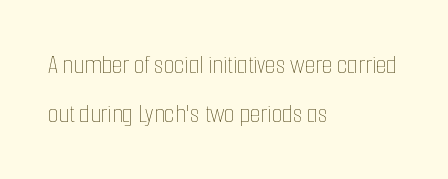
The image shows 27 px text type, upright; set left-aligned, line spacing 1.8x, normal letter spacing, not underlined.
